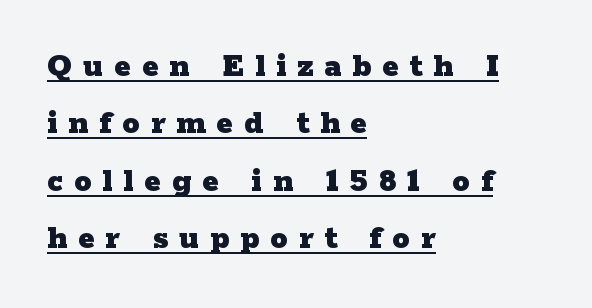
These lines were composed using upright roman letters. A typesetter would call this proportional, since set widths differ per character. Every word sits above its own underline. Students, observe: this is what conventionally led text looks like.
